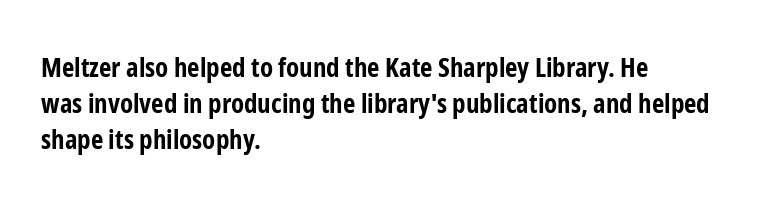
Is there much room between lines? A standard amount, neither cramped nor airy. This rendering features lettering with no underline. The typography opts for an upright posture over an oblique one. Standard letterfit; no display-style spreading of the glyphs. Line starts are locked; line ends wander. Heavy-handed strokes throughout: this text is bold.
